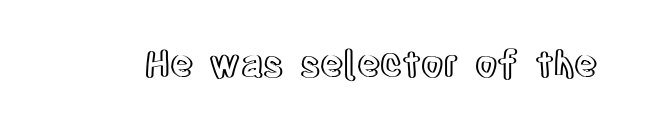
Q: Is the text italic (slanted)? A: No, it is upright.
Q: Is the text underlined? A: No.
Q: Is the spacing between letters normal or unusually wide? A: Normal.
Q: Width (condensed, normal, or wide)? A: Condensed.
Q: x-height? A: Large.
Q: Monospaced? A: No.
